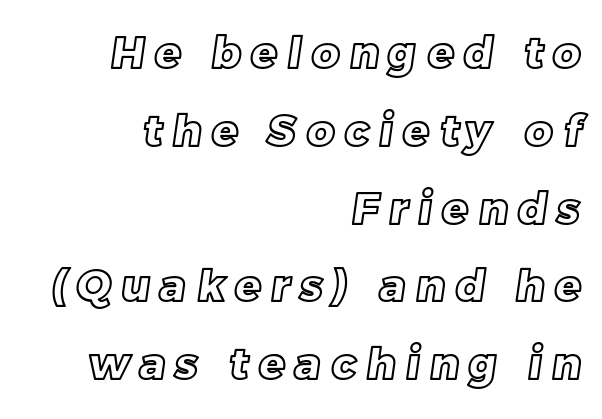
The image shows 43 px text type; set right-aligned, line spacing 1.81x, unusually wide letter spacing (+0.24 em), not underlined; a large x-height.
